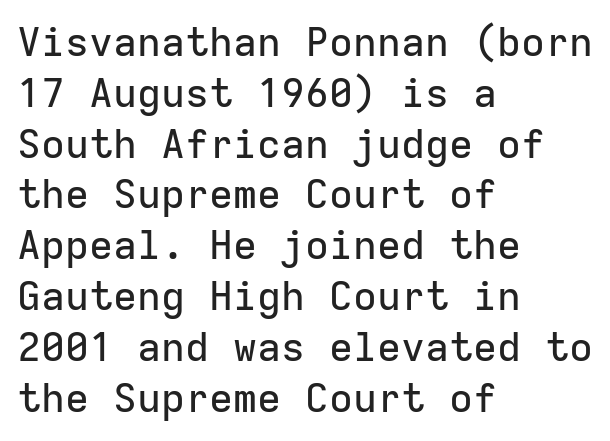
{"serif": "no", "italic": "no", "width": "normal", "stroke_contrast": "low", "x_height": "medium", "monospaced": "yes", "underline": "no", "align": "left", "line_spacing": "normal", "line_spacing_ratio": 1.27, "letter_spacing": "normal", "letter_spacing_em": 0.0, "glyph_px": 40}
